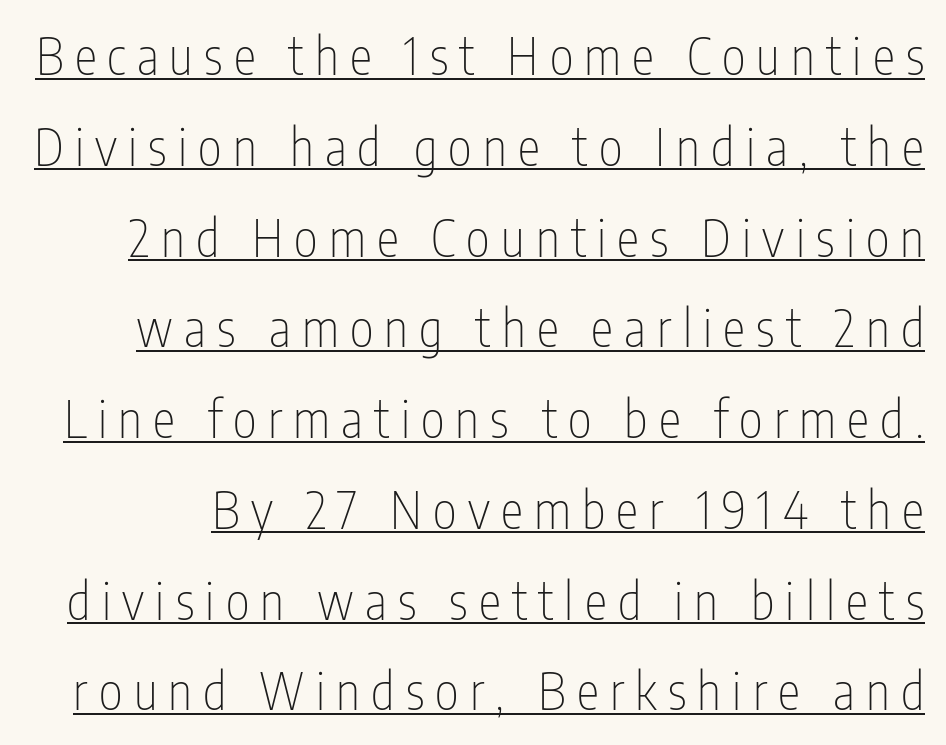
{"serif": "no", "italic": "no", "bold": "no", "weight": "thin", "width": "condensed", "stroke_contrast": "low", "x_height": "medium", "monospaced": "no", "underline": "yes", "line_spacing_ratio": 1.78, "letter_spacing": "wide", "letter_spacing_em": 0.22, "glyph_px": 51}
